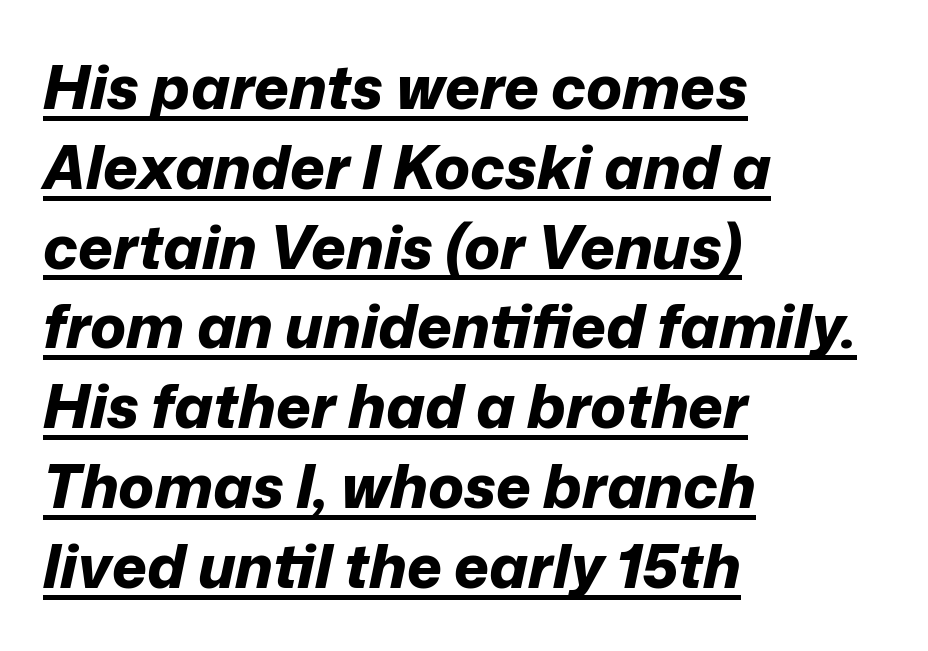
The lines are quadded left. Line spacing here is normal. Heft: maximum for text — a bold. In designer terms, the underline attribute is active on this setting. Here the designer chose a conventional face with non-uniform glyph widths. Characters are canted at an angle relative to the baseline's perpendicular.
